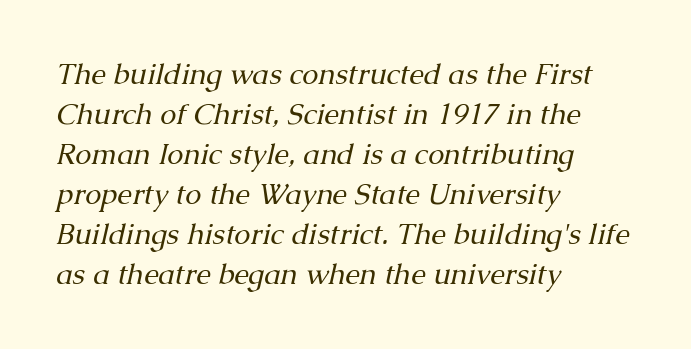
Q: Is the text bold? A: No.
Q: Is the text italic (slanted)? A: Yes, it leans right by about 13 degrees.
Q: Is the typeface a serif or a sans-serif typeface? A: Serif.
Q: Is the text underlined? A: No.
Q: How is the paragraph aligned? A: Left-aligned.
Q: Is the spacing between letters normal or unusually wide? A: Normal.
Q: Is the spacing between lines tight, normal or loose? A: Normal.
Q: Width (condensed, normal, or wide)? A: Normal.
Q: Stroke contrast? A: Medium.
Q: x-height? A: Medium.
Q: Monospaced? A: No.
